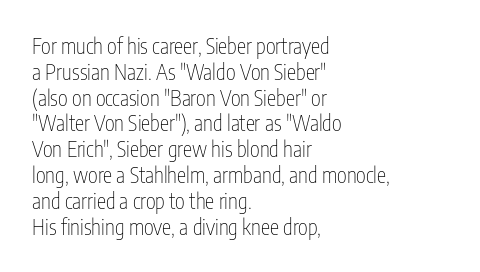
Visually the block forms a straight wall on the left and a jagged coastline on the right. This sample uses plain, unmodified letter spacing. The face looks like a standard text weight, possibly lighter. Check under the words: just untouched page. Does the lettering tilt? It doesn't — this is upright.
